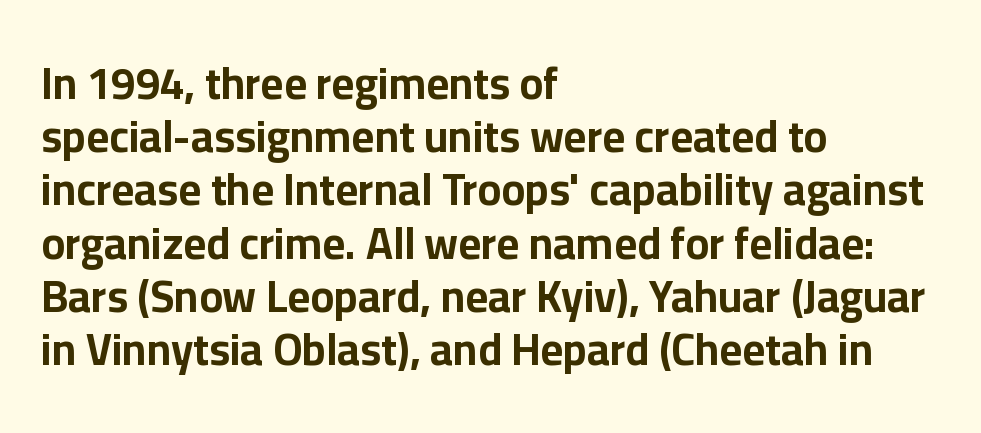
The image shows 44 px bold sans-serif type, upright; set left-aligned, line spacing 1.21x, normal letter spacing, not underlined; low stroke contrast and a medium x-height.
